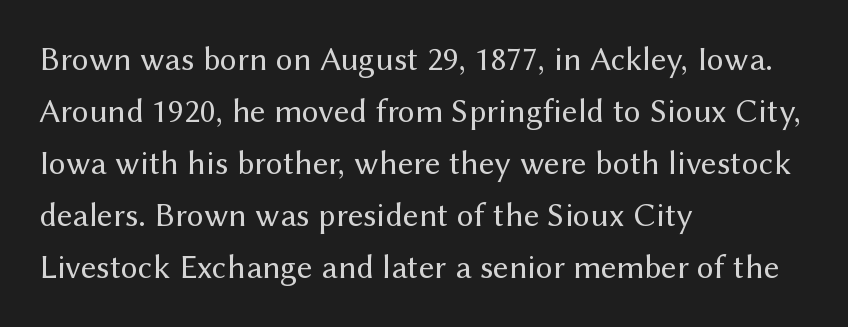
Font category for this specimen: sans-serif. Vertical spacing — default. Observe the ordinary spacing: letters are neighbours, not strangers. The glyphs are unaccompanied by any horizontal stroke below them. These lines are rendered in a variable-pitch font.
